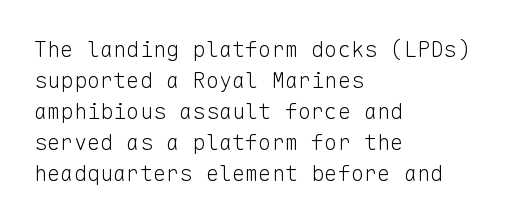
{"italic": "no", "bold": "no", "underline": "no", "align": "left", "line_spacing": "normal", "line_spacing_ratio": 1.41, "letter_spacing": "normal", "letter_spacing_em": 0.0, "glyph_px": 22}
